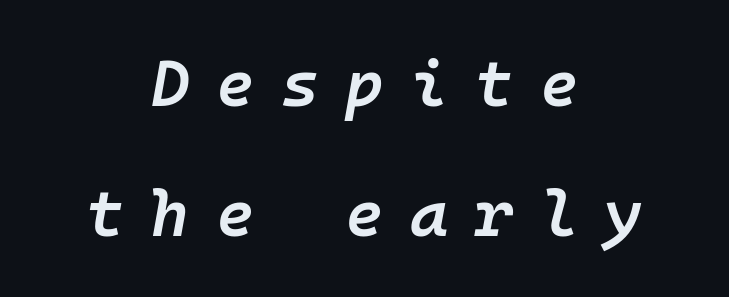
The image shows 65 px semibold type, italic (leaning right), monospaced; set centered, loose line spacing (2.0x), unusually wide letter spacing (+0.41 em), not underlined; low stroke contrast and a medium x-height.
